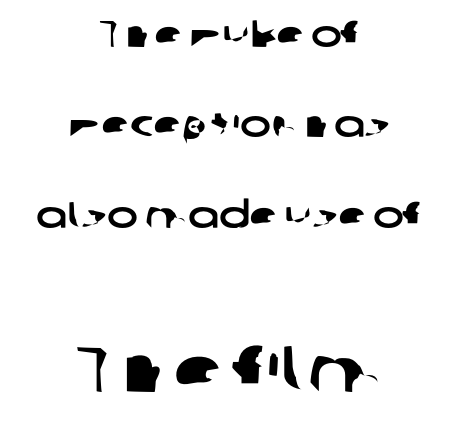
If you squint, the bottom block still reads clearly — it's the larger of the two. In terms of letterform style, serifs are entirely absent. Note the varied advance widths — an 'i' is clearly narrower than an 'm'. Both edges are ragged and mirror each other, which tells us the setting is centered. The gaps between neighbouring characters are ordinary and unremarkable.
